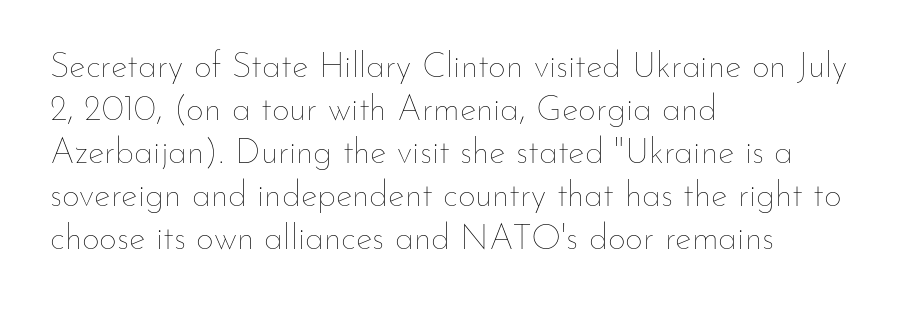
Q: Is the text bold? A: No.
Q: Is the text italic (slanted)? A: No, it is upright.
Q: Is the text underlined? A: No.
Q: How is the paragraph aligned? A: Left-aligned.
Q: Is the spacing between letters normal or unusually wide? A: Normal.
Q: Width (condensed, normal, or wide)? A: Normal.
Q: Stroke contrast? A: Low.
Q: x-height? A: Small.
Q: Monospaced? A: No.
